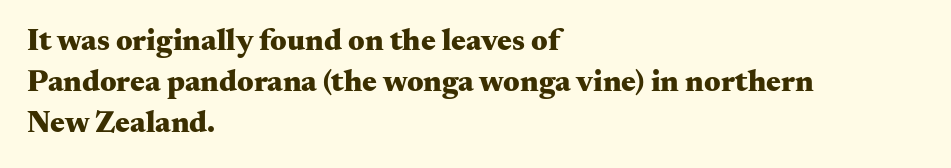
{"serif": "yes", "italic": "no", "bold": "yes", "weight": "heavy", "width": "wide", "stroke_contrast": "medium", "x_height": "small", "monospaced": "no", "underline": "no", "align": "left", "line_spacing": "normal", "line_spacing_ratio": 1.32, "letter_spacing": "normal", "letter_spacing_em": 0.0, "glyph_px": 31}
